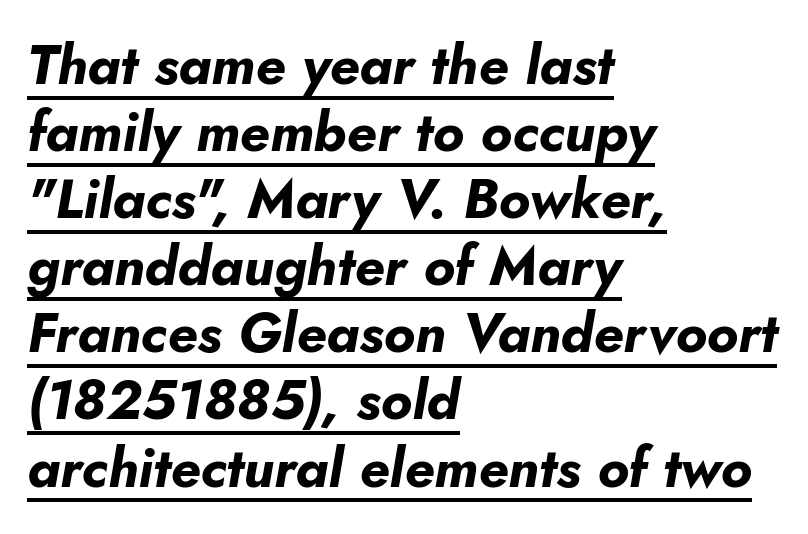
Compared with ordinary roman type, these characters are visibly tilted. In terms of letterspacing, this is plain default setting. Heavy-handed strokes throughout: this text is bold. Spacing verdict: proportional, widths tailored to each character.
